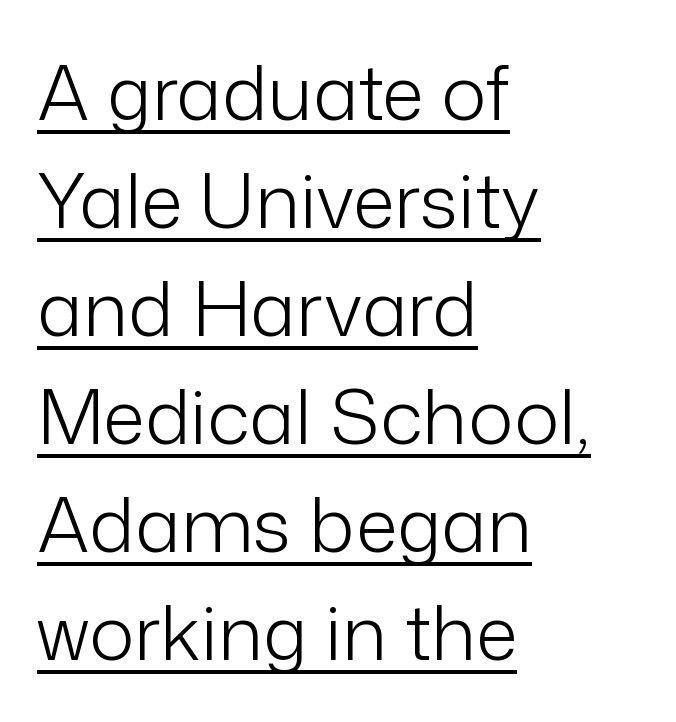
Q: Is the text bold? A: No.
Q: Is the text italic (slanted)? A: No, it is upright.
Q: Is the typeface a serif or a sans-serif typeface? A: Sans-serif.
Q: Is the text underlined? A: Yes.
Q: How is the paragraph aligned? A: Left-aligned.
Q: Is the spacing between letters normal or unusually wide? A: Normal.
Q: Is the spacing between lines tight, normal or loose? A: Normal.
Q: Width (condensed, normal, or wide)? A: Normal.
Q: Stroke contrast? A: Low.
Q: x-height? A: Medium.
Q: Monospaced? A: No.
